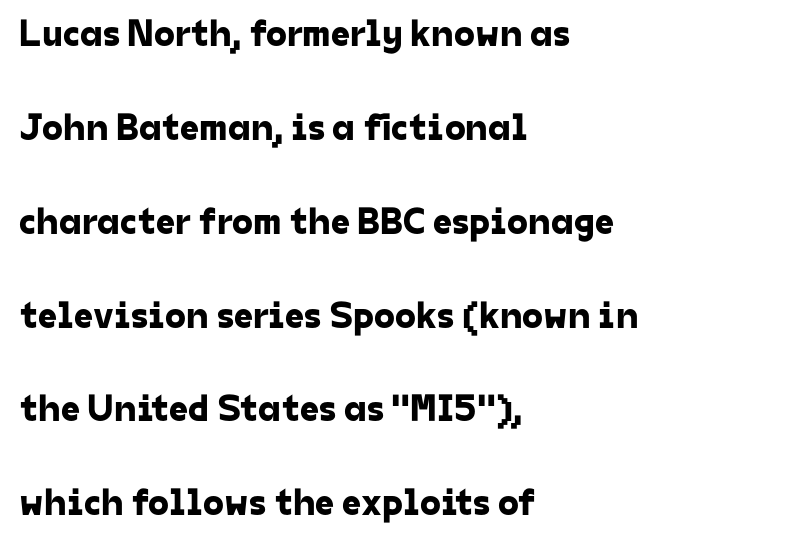
The image shows 38 px sans-serif type; set left-aligned, loose line spacing (2.47x), normal letter spacing, not underlined; low stroke contrast and a medium x-height.
